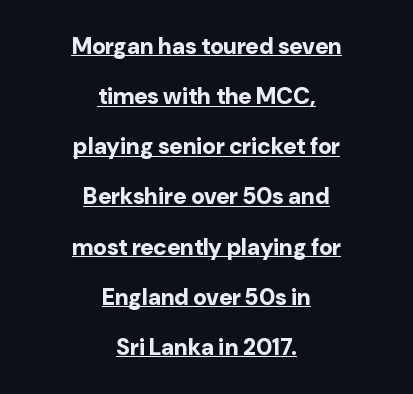
{"italic": "no", "bold": "yes", "underline": "yes", "align": "center", "line_spacing": "loose", "line_spacing_ratio": 2.18, "letter_spacing": "normal", "letter_spacing_em": 0.0, "glyph_px": 23}
